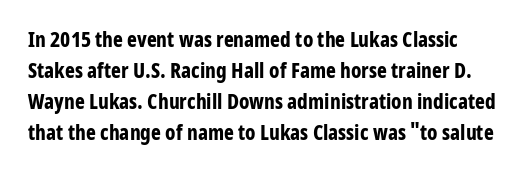
{"italic": "no", "bold": "yes", "underline": "no", "line_spacing": "normal", "line_spacing_ratio": 1.48, "letter_spacing": "normal", "letter_spacing_em": 0.0, "glyph_px": 21}
